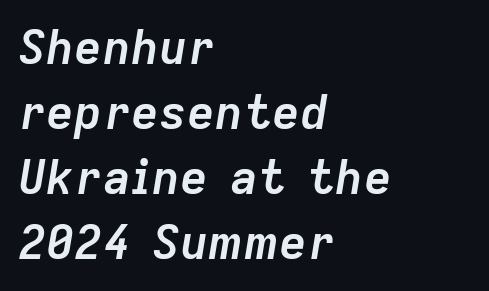
Q: Is the text bold? A: Yes.
Q: Is the text italic (slanted)? A: Yes, it leans right by about 9 degrees.
Q: Is the text underlined? A: No.
Q: How is the paragraph aligned? A: Left-aligned.
Q: Is the spacing between letters normal or unusually wide? A: Normal.
Q: Is the spacing between lines tight, normal or loose? A: Normal.
Q: Width (condensed, normal, or wide)? A: Normal.
Q: Stroke contrast? A: Low.
Q: x-height? A: Medium.
Q: Monospaced? A: No.
